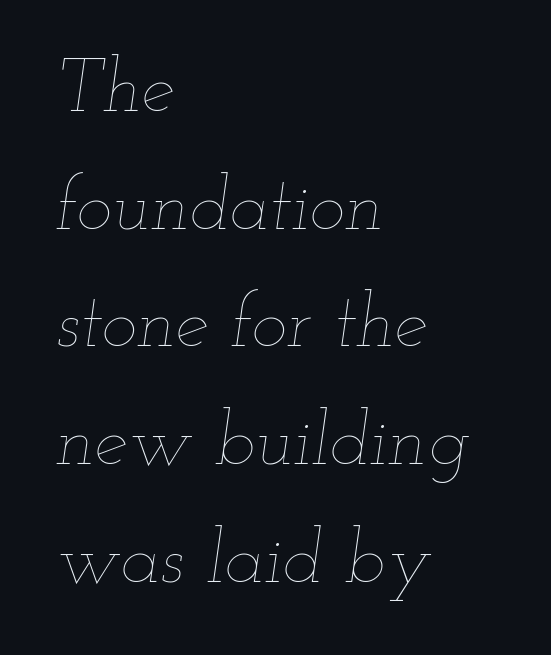
Honestly, there is no underline to notice here at all. The passage is arranged the way most books set body copy — flush left. Slanted lettering throughout. Vertical spacing — default. This reads as an unemphasized weight, regular at the heaviest.
